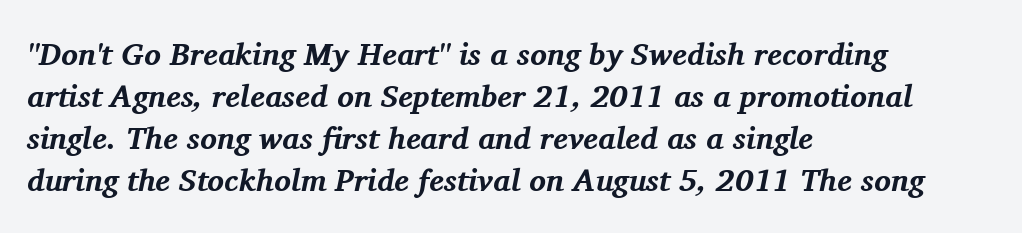
Its strokes are broad and dark, the hallmark of bold type. A typesetter would call this zero additional tracking. Stroke terminals: seriffed. A classic flush-left, rag-right setting is used for this passage. Quick note: underline off.
